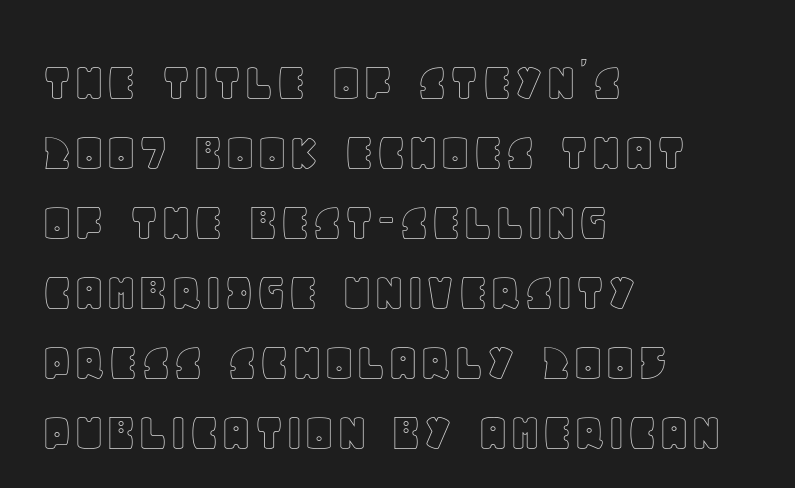
{"italic": "no", "width": "normal", "x_height": "large", "monospaced": "no", "underline": "no", "align": "left", "line_spacing": "normal", "line_spacing_ratio": 1.25, "letter_spacing": "normal", "letter_spacing_em": 0.0, "glyph_px": 56}
